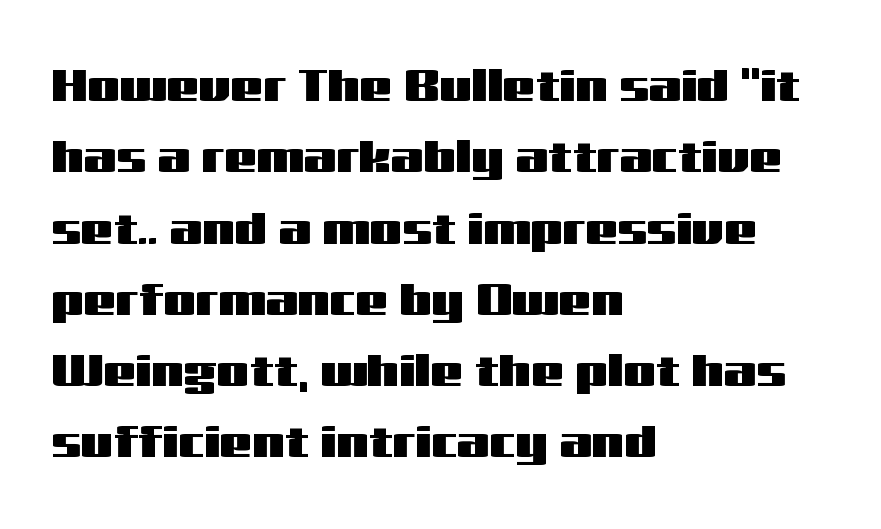
Q: Is the text italic (slanted)? A: No, it is upright.
Q: Is the typeface a serif or a sans-serif typeface? A: Sans-serif.
Q: Is the text underlined? A: No.
Q: How is the paragraph aligned? A: Left-aligned.
Q: Is the spacing between letters normal or unusually wide? A: Normal.
Q: Is the spacing between lines tight, normal or loose? A: Normal.
Q: Width (condensed, normal, or wide)? A: Wide.
Q: Stroke contrast? A: Medium.
Q: x-height? A: Medium.
Q: Monospaced? A: No.
